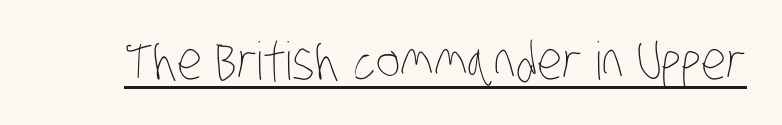
These lines are rendered in a variable-pitch font. A light-to-regular cut is what we see here. Tracking value appears to be zero — textbook default spacing. These characters rest on top of a visible drawn line.
